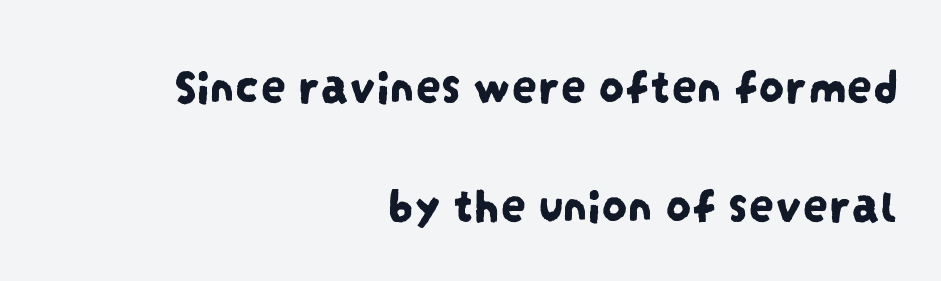
{"serif": "no", "width": "condensed", "stroke_contrast": "low", "x_height": "large", "monospaced": "no", "underline": "no", "align": "right", "line_spacing": "loose", "line_spacing_ratio": 2.34, "letter_spacing": "normal", "letter_spacing_em": 0.0, "glyph_px": 51}
